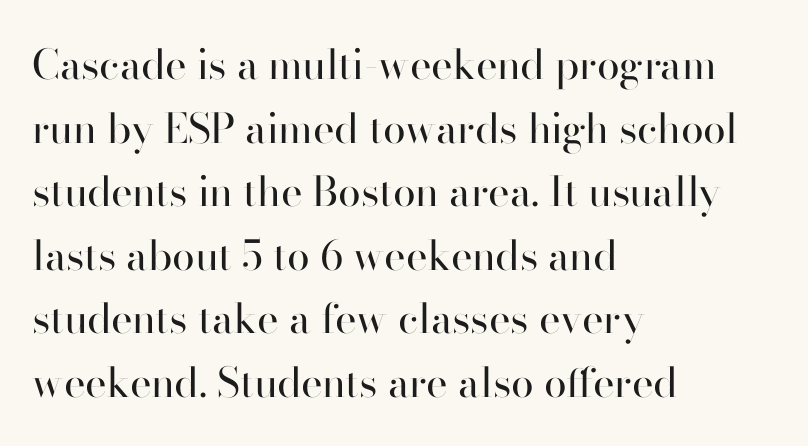
{"serif": "no", "italic": "no", "bold": "no", "weight": "regular", "width": "normal", "stroke_contrast": "high", "x_height": "small", "monospaced": "no", "underline": "no", "align": "left", "line_spacing": "normal", "line_spacing_ratio": 1.55, "letter_spacing": "normal", "letter_spacing_em": 0.0, "glyph_px": 41}
